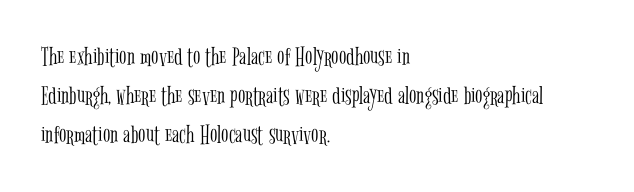
Nothing heavy about these letters — not bold at all. The block of text has a typical density, with ordinary space between rows. Posture: straight, roman, zero tilt. Quick note: underline off. The letterforms sit shoulder to shoulder at normal distance.
